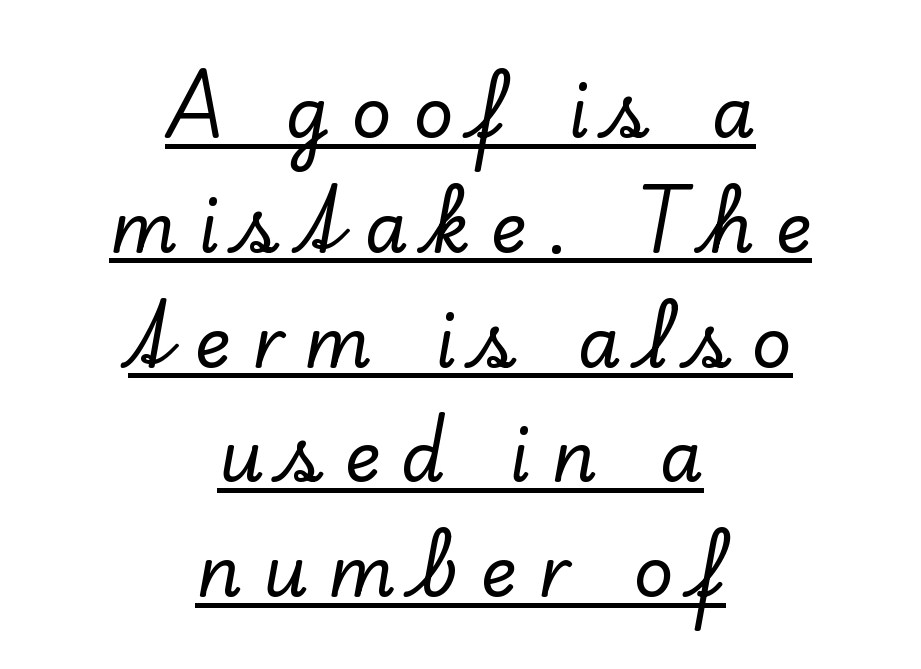
The image shows 70 px serif type; set centered, normal line spacing (1.64x), unusually wide letter spacing (+0.3 em), underlined; low stroke contrast and a small x-height.
